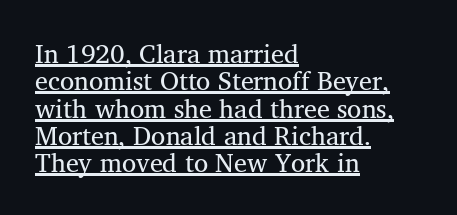
{"italic": "no", "bold": "no", "underline": "yes", "align": "left", "line_spacing": "tight", "line_spacing_ratio": 1.05, "letter_spacing": "normal", "letter_spacing_em": 0.0, "glyph_px": 26}
